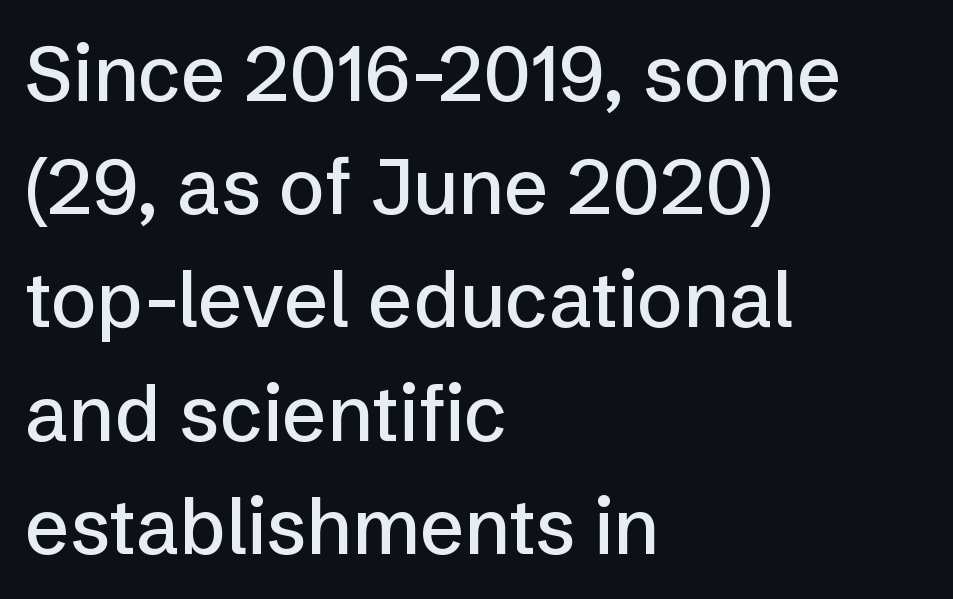
This sample uses a sans-serif face. Reading down the block, your eye returns to a fixed left position each line. The passage shown has conventional tracking throughout. These lines were composed using upright roman letters. Type without underlining. Baseline-to-baseline distance is the conventional proportion of letter height.
